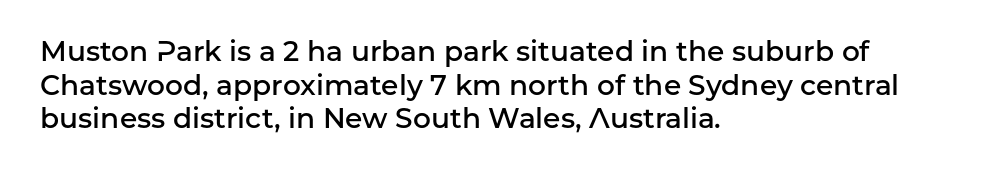
Quick note: underline off. Honestly, the letter spacing is just normal — you wouldn't notice it. The letters stand straight up with perfectly vertical stems. Each glyph is drawn with semibold strokes, heavier than normal yet not fully bold. The typeface chosen for these lines omits serifs. The setting favours the left margin, as ordinary paragraphs usually do.
